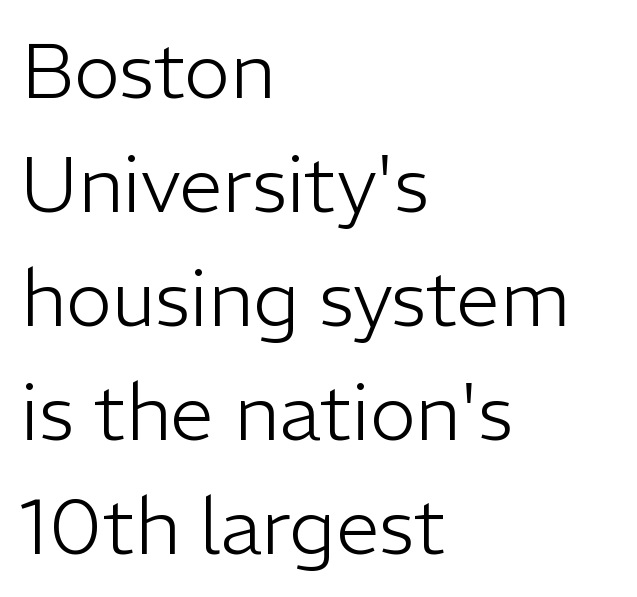
The image shows 78 px light sans-serif type, upright; set left-aligned, normal line spacing (1.46x), normal letter spacing, not underlined; low stroke contrast and a medium x-height.
